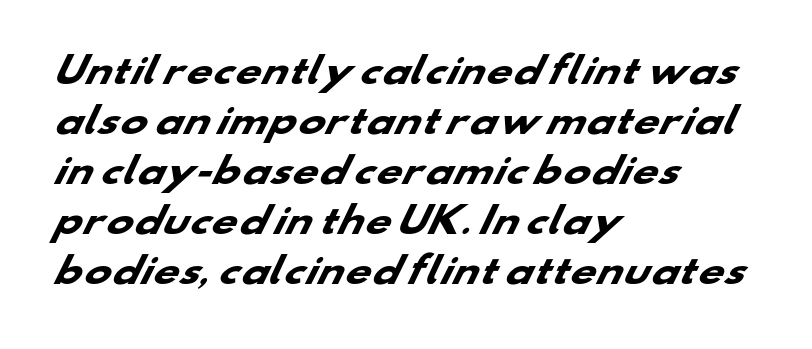
{"serif": "no", "bold": "yes", "weight": "heavy", "width": "wide", "stroke_contrast": "low", "x_height": "small", "monospaced": "no", "underline": "no", "align": "left", "line_spacing": "normal", "line_spacing_ratio": 1.39, "letter_spacing": "normal", "letter_spacing_em": 0.0, "glyph_px": 36}
